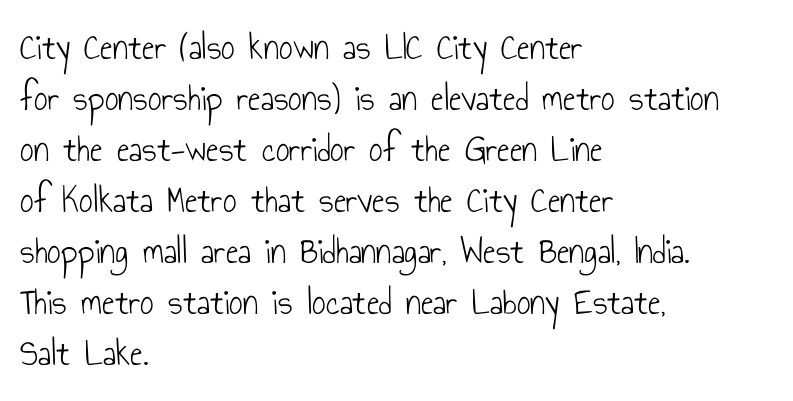
The designer went with a sans here, leaving each stem footless. If you drew a line through each stem, it would be perfectly vertical. Inter-character spacing is left at the font's built-in metrics. The characters are drawn with everyday or finer stroke widths. The words here are not underlined.
